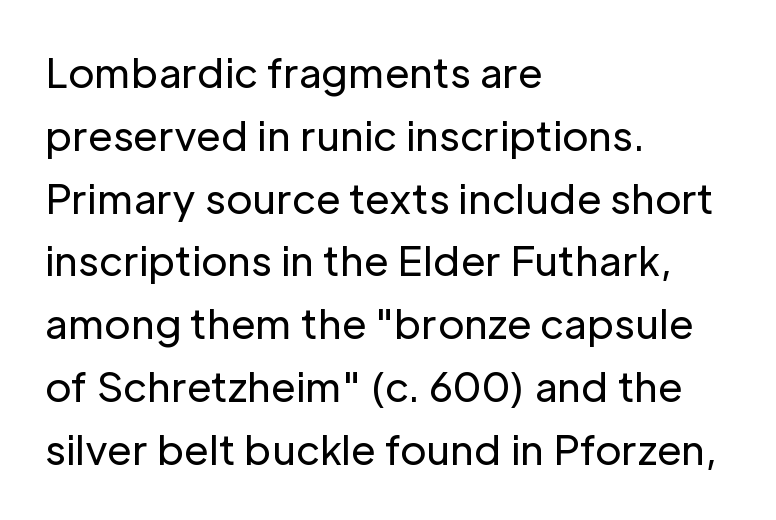
The image shows 40 px regular-weight sans-serif type, upright; set left-aligned, normal line spacing (1.57x), normal letter spacing, not underlined; low stroke contrast and a medium x-height.
